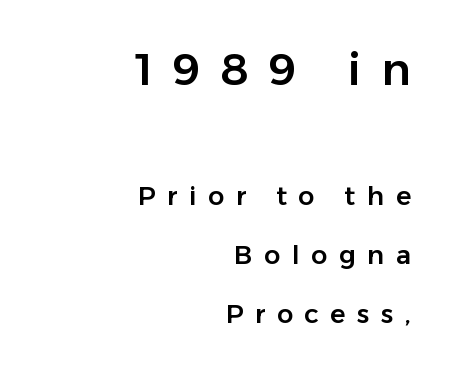
The image shows 45 px sans-serif type, upright; set right-aligned, loose line spacing (2.27x), unusually wide letter spacing (+0.44 em), not underlined; the first (top) block is 1.73x larger; low stroke contrast and a medium x-height.
